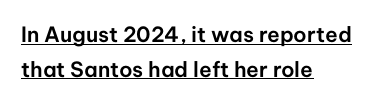
Q: Is the text italic (slanted)? A: No, it is upright.
Q: Is the text underlined? A: Yes.
Q: How is the paragraph aligned? A: Left-aligned.
Q: Is the spacing between letters normal or unusually wide? A: Normal.
Q: Is the spacing between lines tight, normal or loose? A: Normal.
